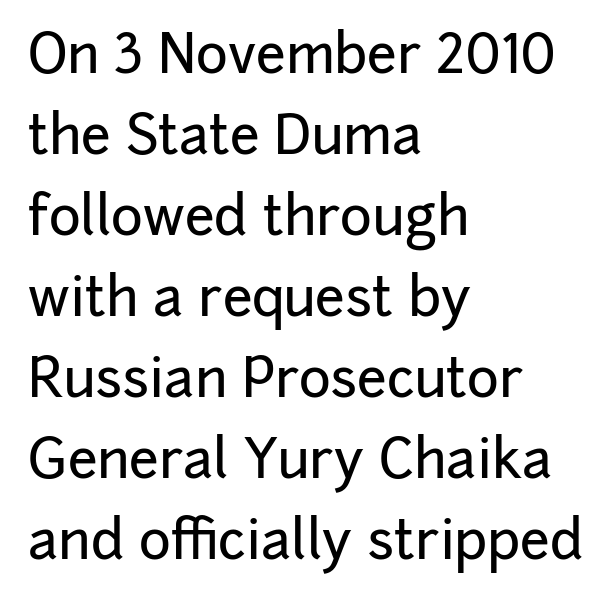
The image shows 54 px sans-serif type, upright; set left-aligned, normal line spacing (1.5x), normal letter spacing, not underlined; low stroke contrast and a medium x-height.
